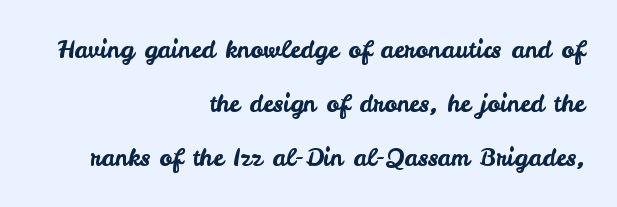
Q: Is the text italic (slanted)? A: Yes.
Q: Is the text underlined? A: No.
Q: How is the paragraph aligned? A: Right-aligned.
Q: Is the spacing between letters normal or unusually wide? A: Normal.
Q: Is the spacing between lines tight, normal or loose? A: Loose.
